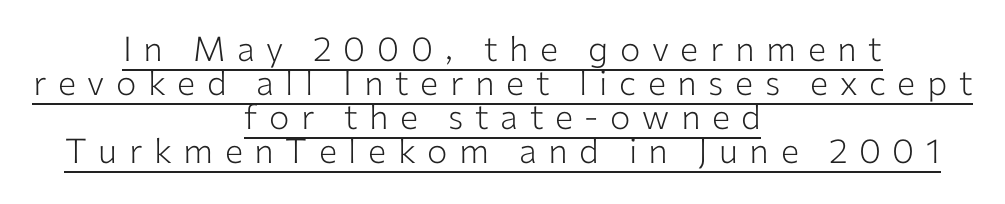
Q: Is the text bold? A: No.
Q: Is the text italic (slanted)? A: No, it is upright.
Q: Is the typeface a serif or a sans-serif typeface? A: Sans-serif.
Q: Is the text underlined? A: Yes.
Q: How is the paragraph aligned? A: Centered.
Q: Is the spacing between letters normal or unusually wide? A: Unusually wide.
Q: Is the spacing between lines tight, normal or loose? A: Tight.
Q: Width (condensed, normal, or wide)? A: Normal.
Q: Stroke contrast? A: Low.
Q: x-height? A: Medium.
Q: Monospaced? A: No.
